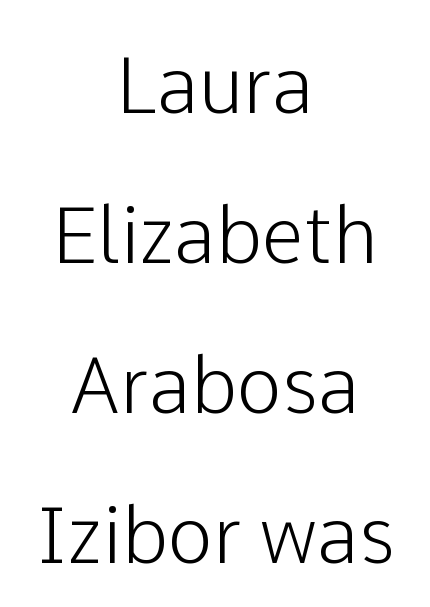
Tracking here is standard; glyphs follow each other at the usual distance. Reading down the column, the eye jumps a long way to each next line. No italicization has been applied; the sample stays upright. Are there feet on the stems? There aren't — it's a sans. The rendering uses natural spacing where letterforms have individual widths.
